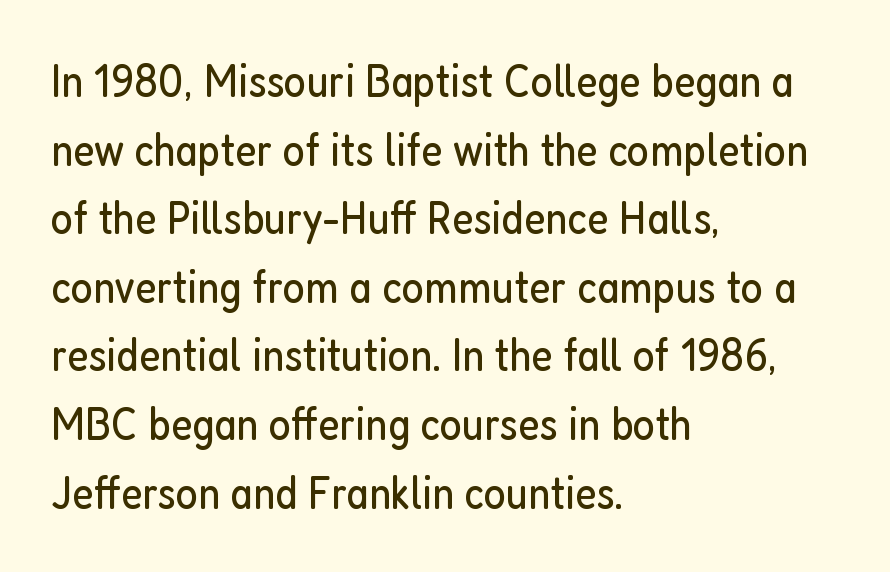
Q: Is the text bold? A: No.
Q: Is the text italic (slanted)? A: No, it is upright.
Q: Is the typeface a serif or a sans-serif typeface? A: Sans-serif.
Q: Is the text underlined? A: No.
Q: How is the paragraph aligned? A: Left-aligned.
Q: Is the spacing between letters normal or unusually wide? A: Normal.
Q: Is the spacing between lines tight, normal or loose? A: Normal.
Q: Width (condensed, normal, or wide)? A: Condensed.
Q: Stroke contrast? A: Low.
Q: x-height? A: Medium.
Q: Monospaced? A: No.
